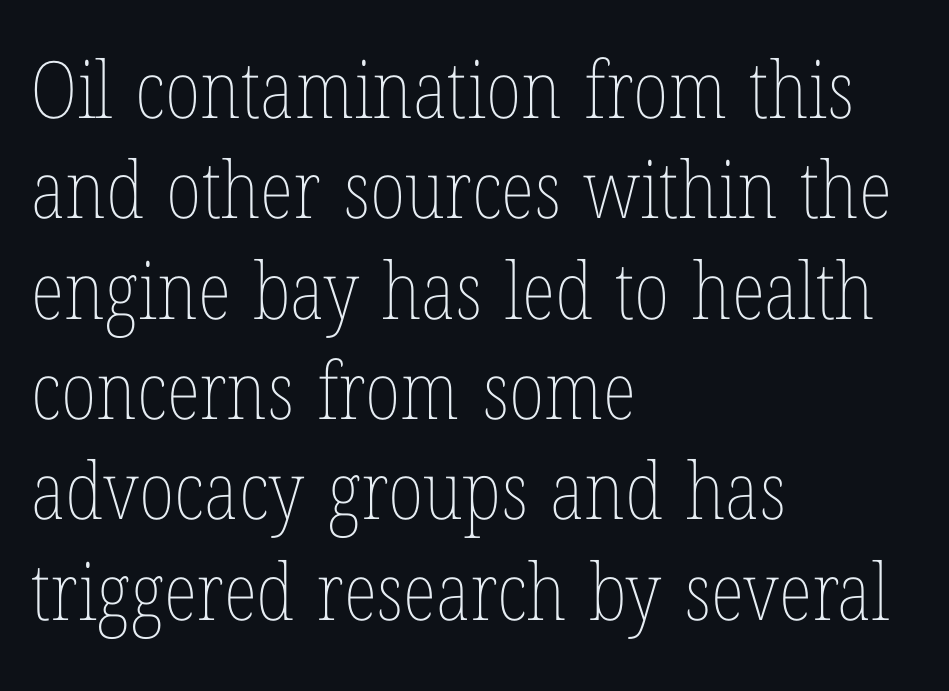
Typeset ragged right — the left edge is the straight one. Stroke mass is kept to a normal reading level or below. Type without underlining. The lettering stays uniformly vertical, giving the passage a roman look. Students, note that the glyphs here touch the page at normal intervals. This sample has the flowing, uneven cadence of proportional lettering.
